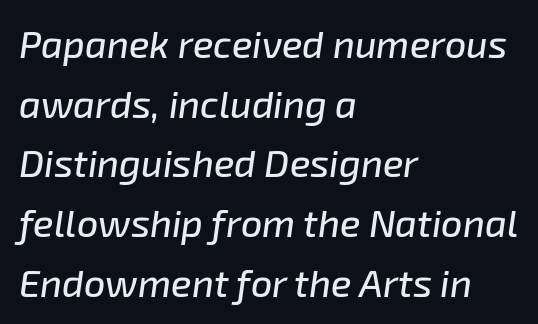
The image shows 38 px text type, italic (leaning right); set left-aligned, normal line spacing (1.57x), normal letter spacing, not underlined; low stroke contrast and a medium x-height.
